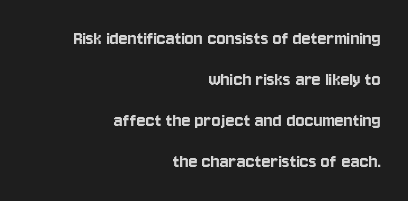
The image shows 21 px text type, upright; set right-aligned, loose line spacing (1.96x), normal letter spacing, not underlined.
